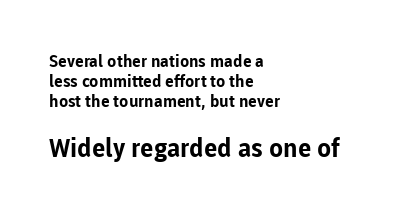
These two chunks differ in scale, with the bottom chunk taking the larger measure. Just letters on the line, the space beneath them empty. The typography opts for an upright posture over an oblique one. Short and long lines alike share a common starting point at left.
